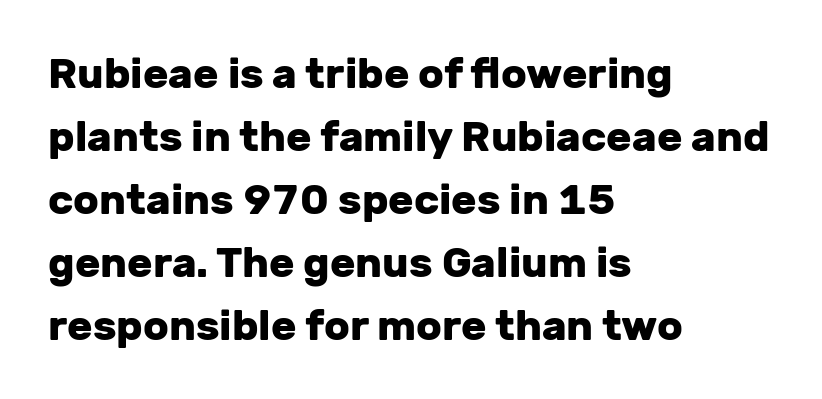
{"serif": "no", "italic": "no", "bold": "yes", "weight": "heavy", "width": "normal", "stroke_contrast": "low", "x_height": "medium", "monospaced": "no", "underline": "no", "align": "left", "line_spacing": "normal", "line_spacing_ratio": 1.5, "letter_spacing": "normal", "letter_spacing_em": 0.0, "glyph_px": 42}
